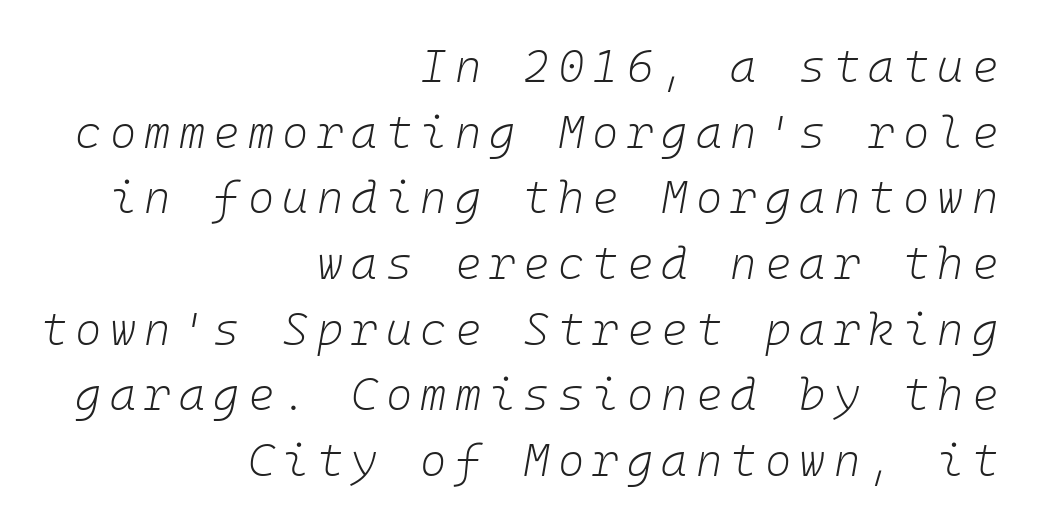
Is there much room between lines? A standard amount, neither cramped nor airy. Check the space under the baseline: it is left empty. Looking at the ascenders, they clearly lean. Casual observation: everything's shoved over to the right. Here the designer chose a console-style face with uniform glyph widths. Letters have the restrained weight of plain body copy at most.
